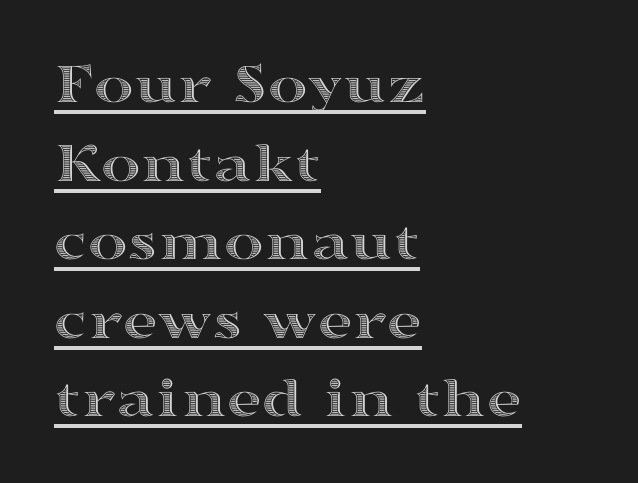
This rendering features underlined lettering. This is roman type, the default non-slanted kind. Short note: letters normally spaced. Which margin do the lines hug? The left one — the right edge is uneven. The lines sit at an ordinary, default distance from one another.
